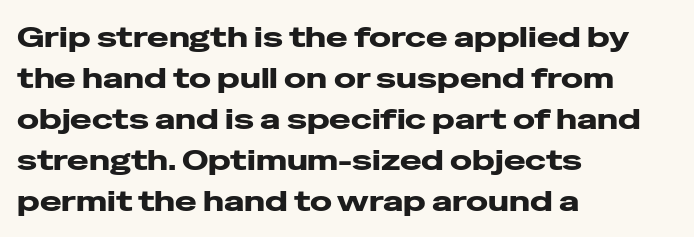
The face used here is proportionally spaced, like ordinary book or web type. Does the lettering tilt? It doesn't — this is upright. The type is set solid horizontally, with unmodified tracking. Successive baselines arrive at the customary interval. Every row of glyphs begins at an identical x-position on the left.
